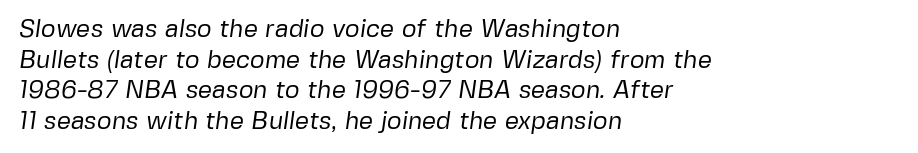
Q: Is the text bold? A: No.
Q: Is the text underlined? A: No.
Q: How is the paragraph aligned? A: Left-aligned.
Q: Is the spacing between letters normal or unusually wide? A: Normal.
